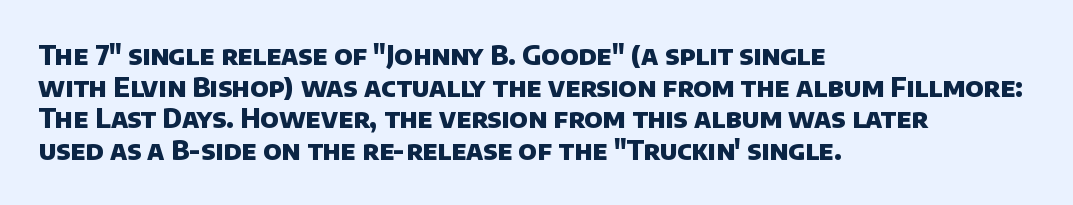
Spacing between characters is what you'd get straight out of the box. The compositor pushed each line to the left boundary. Compared with an ordinary text face, these strokes are far heavier — a full bold. Beneath every word, the page is bare.
